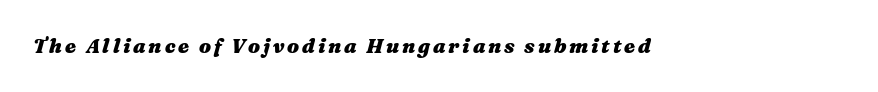
The image shows 20 px bold type, italic (leaning right); set not underlined.
